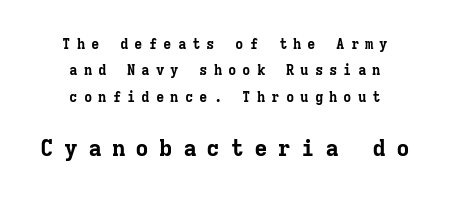
The image shows 23 px bold type, upright; set centered, line spacing 1.89x, unusually wide letter spacing (+0.43 em), not underlined; the second (bottom) block is 1.64x larger.
